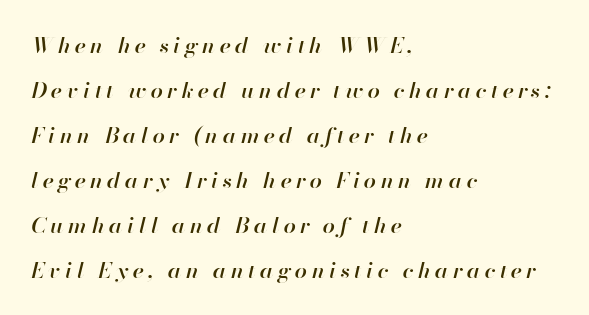
Q: Is the text bold? A: Semi-bold.
Q: Is the text italic (slanted)? A: Yes, it leans right by about 13 degrees.
Q: Is the text underlined? A: No.
Q: How is the paragraph aligned? A: Left-aligned.
Q: Is the spacing between letters normal or unusually wide? A: Unusually wide.
Q: Is the spacing between lines tight, normal or loose? A: Loose.
